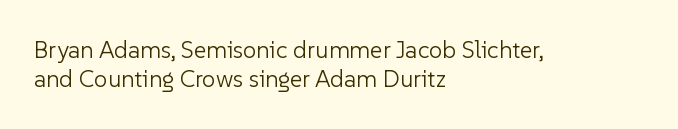
{"italic": "no", "bold": "no", "underline": "no", "align": "left", "line_spacing_ratio": 1.22, "letter_spacing": "normal", "letter_spacing_em": 0.0, "glyph_px": 24}
